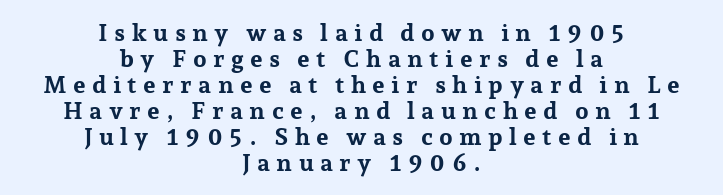
The image shows 24 px bold type, upright; set centered, tight line spacing (1.08x), unusually wide letter spacing (+0.26 em), not underlined.
